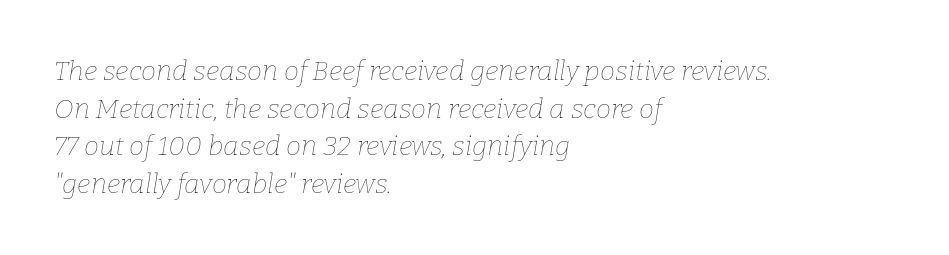
{"italic": "yes", "lean": "right", "slant_degrees": 9, "bold": "no", "underline": "no", "align": "left", "line_spacing": "normal", "line_spacing_ratio": 1.39, "letter_spacing": "normal", "letter_spacing_em": 0.0, "glyph_px": 27}
